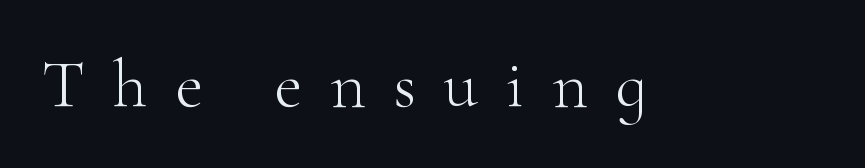
{"serif": "yes", "italic": "no", "bold": "no", "weight": "light", "width": "normal", "stroke_contrast": "high", "x_height": "small", "monospaced": "no", "underline": "no", "letter_spacing": "wide", "letter_spacing_em": 0.4, "glyph_px": 69}
